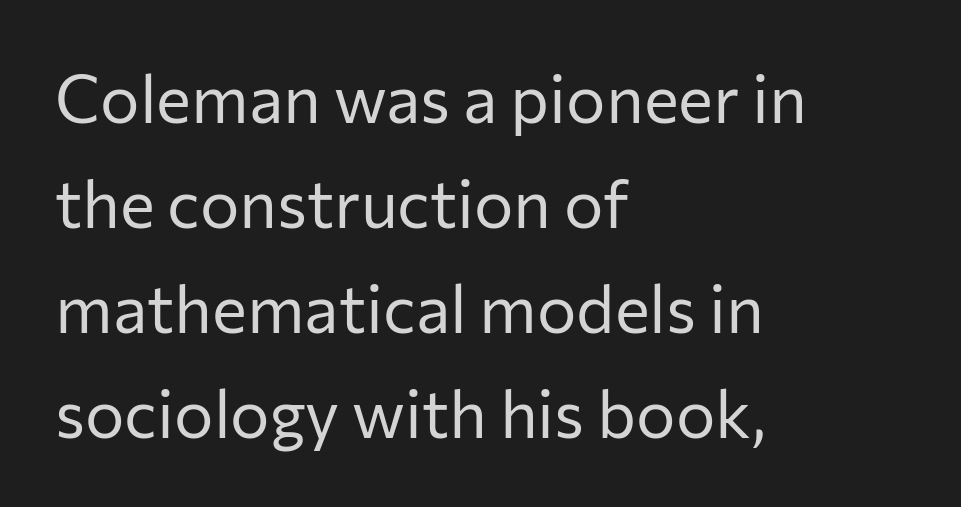
The image shows 66 px regular-weight sans-serif type, upright; set left-aligned, normal line spacing (1.59x), normal letter spacing, not underlined; low stroke contrast and a medium x-height.
